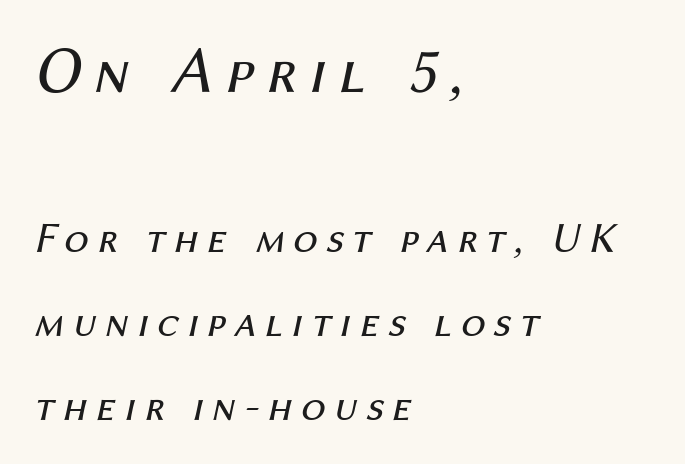
Q: Is the text bold? A: No.
Q: Is the text italic (slanted)? A: Yes, it leans right by about 12 degrees.
Q: Is the text underlined? A: No.
Q: How is the paragraph aligned? A: Left-aligned.
Q: Is the spacing between lines tight, normal or loose? A: Loose.
Q: Which block of text is set in a larger size, the first (top) or the second (bottom)? A: The first (top) one.
Q: Width (condensed, normal, or wide)? A: Normal.
Q: Stroke contrast? A: Medium.
Q: x-height? A: Medium.
Q: Monospaced? A: No.
